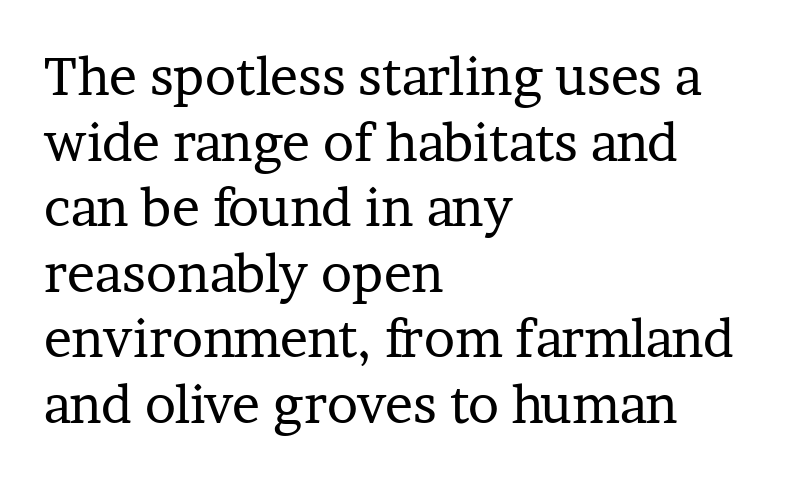
The image shows 52 px regular-weight serif type, upright; set left-aligned, normal line spacing (1.26x), normal letter spacing, not underlined; low stroke contrast and a medium x-height.
